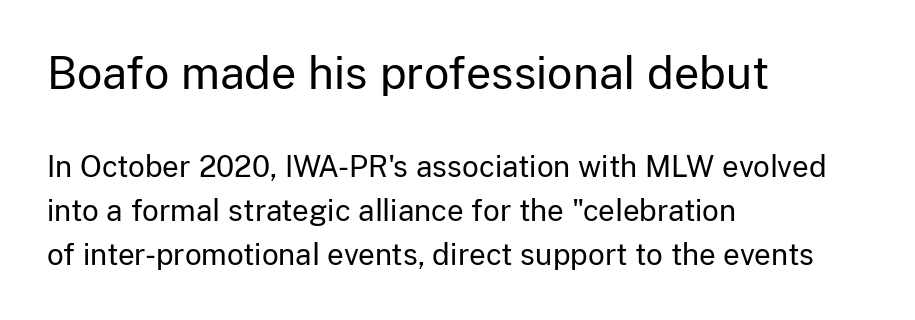
The image shows 44 px regular-weight sans-serif type, upright; set left-aligned, normal line spacing (1.52x), normal letter spacing, not underlined; the first (top) block is 1.52x larger; low stroke contrast and a medium x-height.
